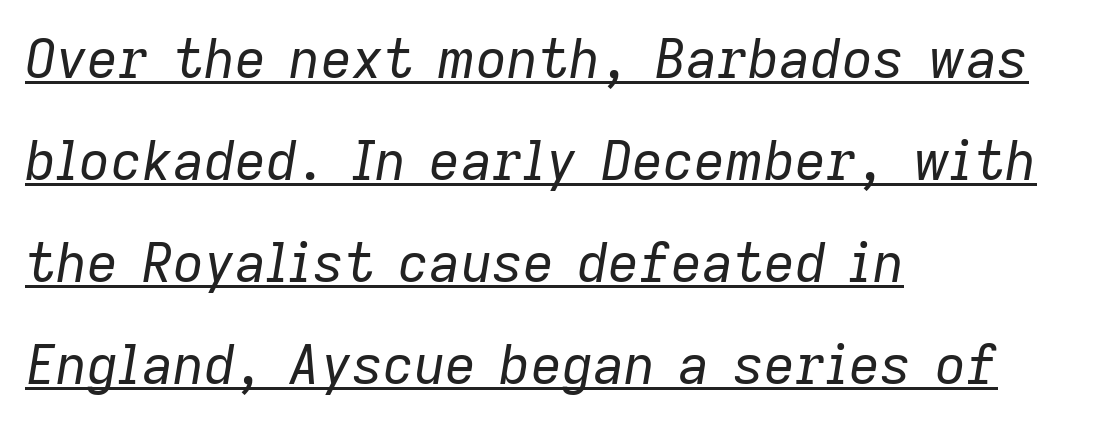
The image shows 54 px regular-weight type, italic (leaning right); set left-aligned, line spacing 1.89x, normal letter spacing, underlined; low stroke contrast and a medium x-height.
